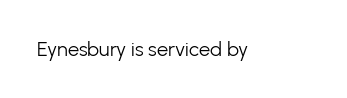
The image shows 20 px text type, upright; set normal letter spacing, not underlined.
